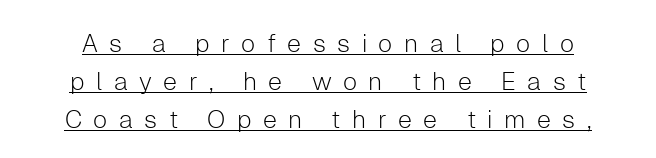
Q: Is the text bold? A: No.
Q: Is the text italic (slanted)? A: No, it is upright.
Q: Is the text underlined? A: Yes.
Q: Is the spacing between letters normal or unusually wide? A: Unusually wide.
Q: Is the spacing between lines tight, normal or loose? A: Normal.
